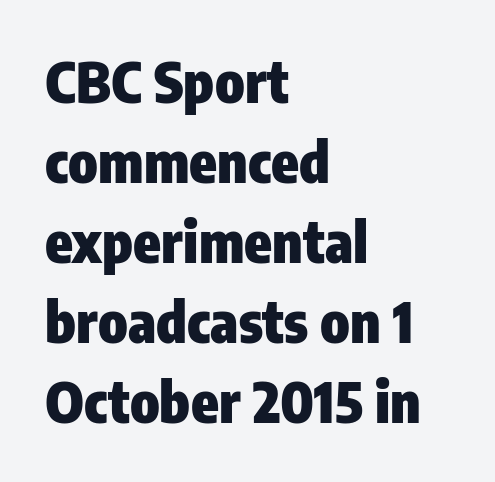
The image shows 56 px heavy, condensed sans-serif type, upright; set left-aligned, normal line spacing (1.43x), normal letter spacing, not underlined; low stroke contrast and a medium x-height.
